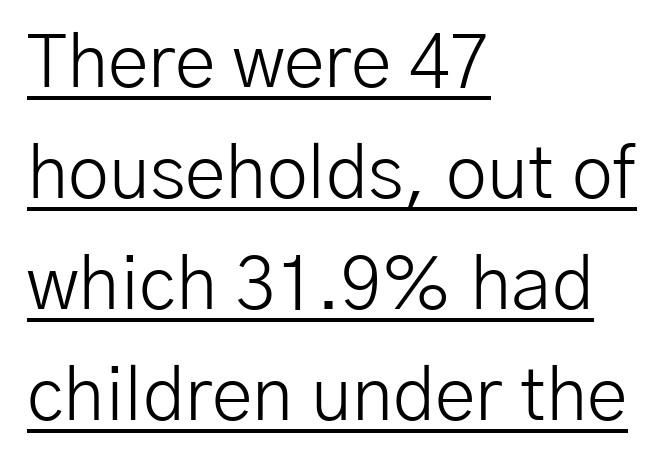
Q: Is the text bold? A: No.
Q: Is the text italic (slanted)? A: No, it is upright.
Q: Is the typeface a serif or a sans-serif typeface? A: Sans-serif.
Q: Is the text underlined? A: Yes.
Q: How is the paragraph aligned? A: Left-aligned.
Q: Is the spacing between letters normal or unusually wide? A: Normal.
Q: Is the spacing between lines tight, normal or loose? A: Normal.
Q: Width (condensed, normal, or wide)? A: Normal.
Q: Stroke contrast? A: Low.
Q: x-height? A: Medium.
Q: Monospaced? A: No.
